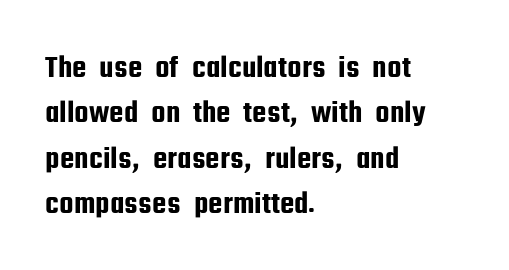
Q: Is the text italic (slanted)? A: No, it is upright.
Q: Is the typeface a serif or a sans-serif typeface? A: Sans-serif.
Q: Is the text underlined? A: No.
Q: How is the paragraph aligned? A: Left-aligned.
Q: Is the spacing between letters normal or unusually wide? A: Normal.
Q: Is the spacing between lines tight, normal or loose? A: Normal.
Q: Width (condensed, normal, or wide)? A: Condensed.
Q: Stroke contrast? A: Low.
Q: x-height? A: Medium.
Q: Monospaced? A: No.
